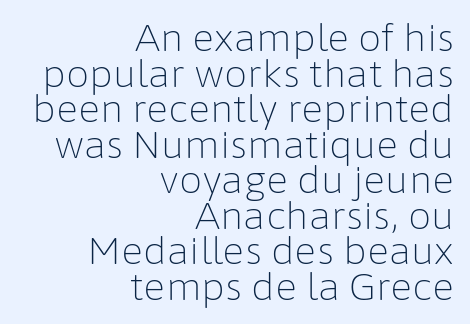
{"serif": "no", "italic": "no", "bold": "no", "weight": "light", "width": "normal", "stroke_contrast": "low", "x_height": "medium", "monospaced": "no", "underline": "no", "align": "right", "line_spacing": "tight", "line_spacing_ratio": 0.96, "letter_spacing": "normal", "letter_spacing_em": 0.0, "glyph_px": 37}
